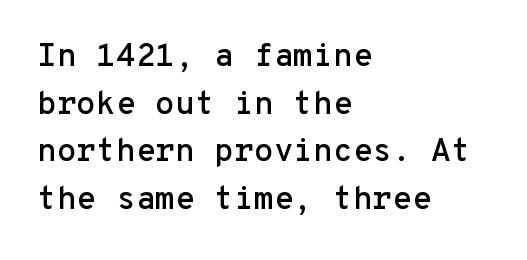
{"serif": "no", "italic": "no", "width": "normal", "stroke_contrast": "low", "x_height": "medium", "monospaced": "yes", "underline": "no", "align": "left", "line_spacing": "normal", "line_spacing_ratio": 1.49, "letter_spacing": "normal", "letter_spacing_em": 0.0, "glyph_px": 32}
